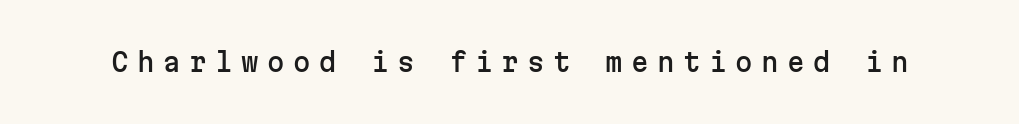
{"italic": "no", "underline": "no", "letter_spacing": "wide", "letter_spacing_em": 0.34, "glyph_px": 25}
